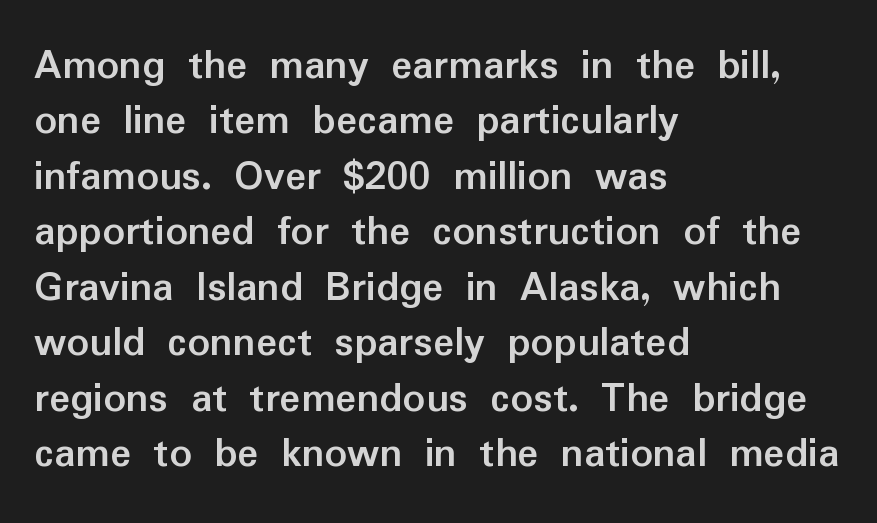
{"serif": "no", "italic": "no", "bold": "yes", "weight": "semibold", "width": "normal", "stroke_contrast": "low", "x_height": "medium", "monospaced": "no", "underline": "no", "align": "left", "line_spacing": "normal", "line_spacing_ratio": 1.26, "letter_spacing": "normal", "letter_spacing_em": 0.0, "glyph_px": 44}
